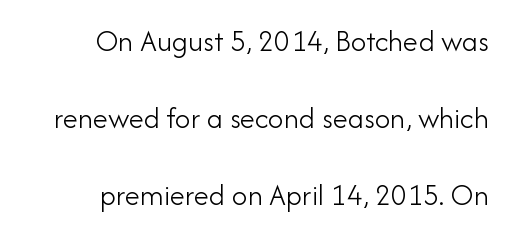
Regarding serifs, this sample does without them. Rows of type keep a wide berth in the vertical direction. Short note: letters normally spaced. Character widths vary here, with narrow letters taking less room than wide ones.
